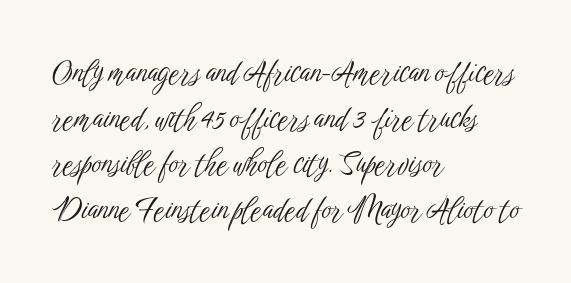
The image shows 30 px light, condensed sans-serif type; set left-aligned, normal line spacing (1.52x), normal letter spacing, not underlined; low stroke contrast and a medium x-height.
